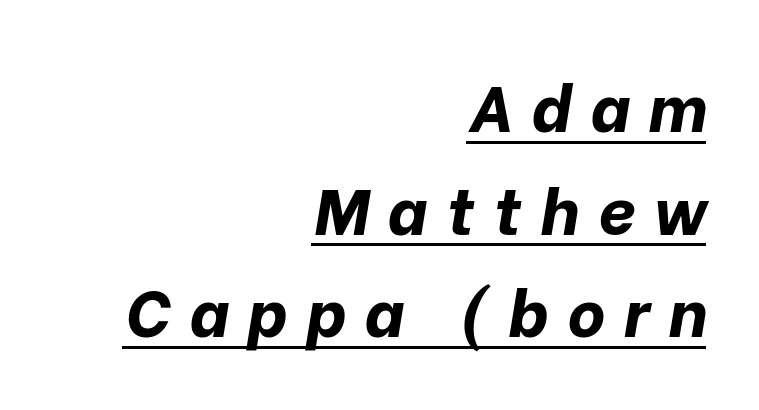
{"italic": "yes", "lean": "right", "slant_degrees": 10, "bold": "yes", "weight": "bold", "width": "normal", "stroke_contrast": "low", "x_height": "medium", "monospaced": "no", "underline": "yes", "align": "right", "line_spacing": "normal", "line_spacing_ratio": 1.58, "letter_spacing": "wide", "letter_spacing_em": 0.29, "glyph_px": 65}
